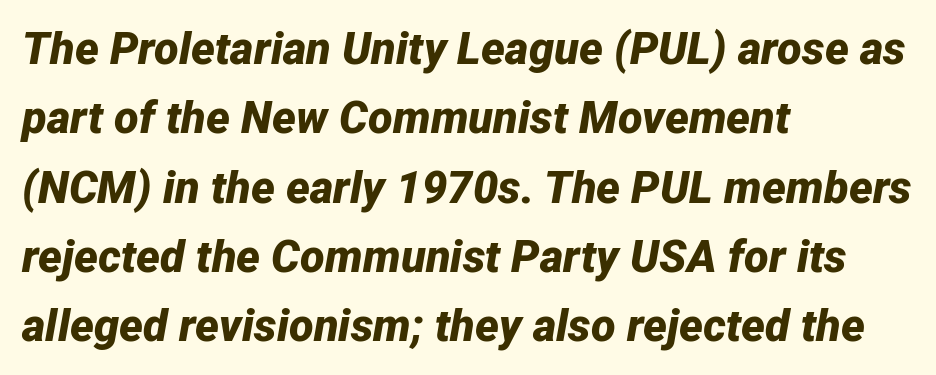
If you drew a ruler down the left edge, every line would touch it. This is oblique type, the kind used for emphasis or titles. Glyph-to-glyph distance matches everyday printed text. In terms of weight, the rendering is a true, heavy bold.
